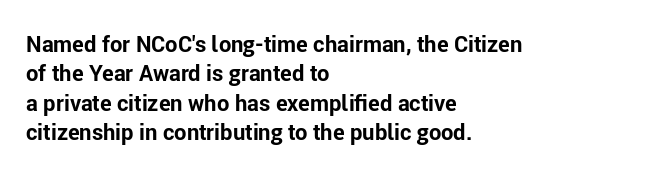
Every character sits straight up, as roman type does. Visually the block forms a straight wall on the left and a jagged coastline on the right. I'd describe the lettering as bold — thick and assertive. Unmarked baselines from the first word to the last.
